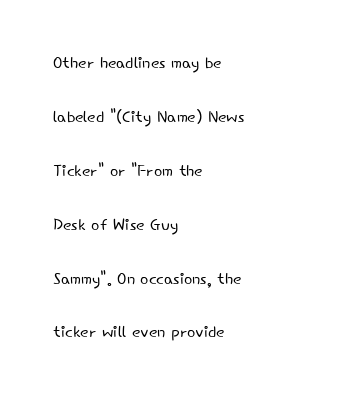
The image shows 22 px text type, upright; set left-aligned, loose line spacing (2.45x), normal letter spacing, not underlined.
